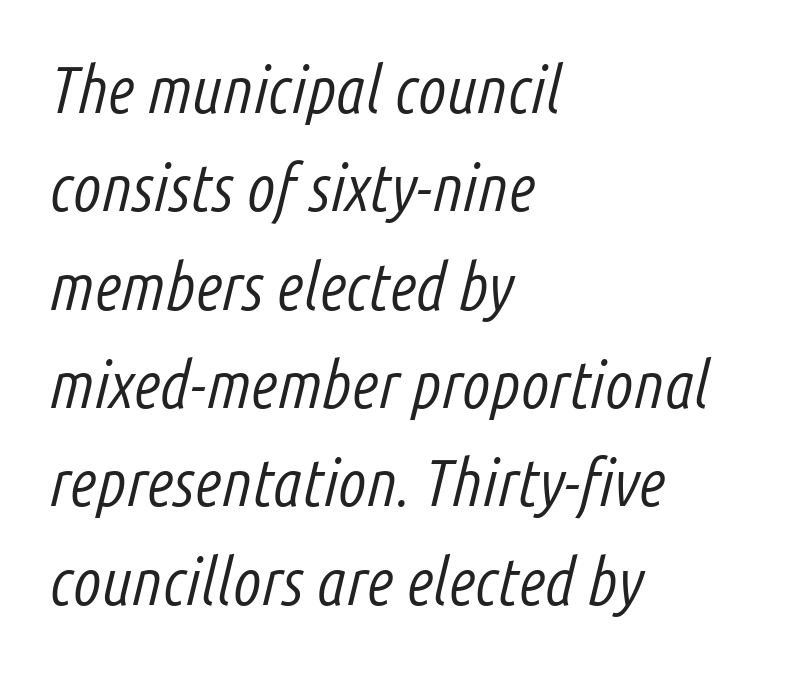
{"italic": "yes", "lean": "right", "slant_degrees": 14, "bold": "no", "weight": "light", "width": "condensed", "stroke_contrast": "low", "x_height": "medium", "monospaced": "no", "underline": "no", "align": "left", "line_spacing": "normal", "line_spacing_ratio": 1.49, "letter_spacing": "normal", "letter_spacing_em": 0.0, "glyph_px": 66}
